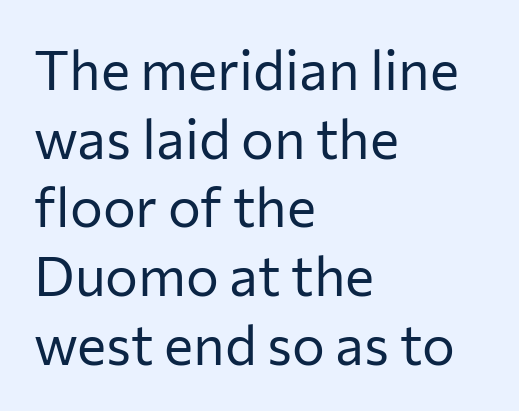
{"serif": "no", "italic": "no", "bold": "no", "weight": "regular", "width": "normal", "stroke_contrast": "low", "x_height": "medium", "monospaced": "no", "underline": "no", "align": "left", "line_spacing": "normal", "line_spacing_ratio": 1.25, "letter_spacing": "normal", "letter_spacing_em": 0.0, "glyph_px": 55}
